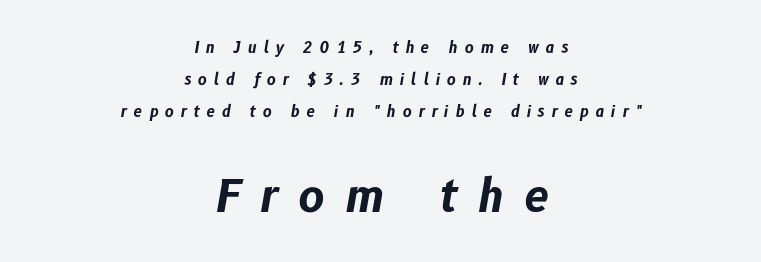
{"italic": "yes", "lean": "right", "slant_degrees": 10, "bold": "yes", "weight": "bold", "width": "normal", "stroke_contrast": "low", "x_height": "medium", "monospaced": "no", "underline": "no", "align": "center", "line_spacing": "loose", "line_spacing_ratio": 2.14, "letter_spacing": "wide", "letter_spacing_em": 0.46, "larger_block": "second", "size_ratio": 2.93, "glyph_px": 44}
